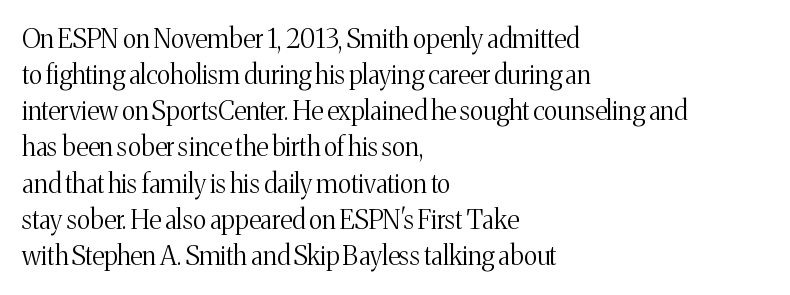
Q: Is the text bold? A: No.
Q: Is the text italic (slanted)? A: No, it is upright.
Q: Is the text underlined? A: No.
Q: How is the paragraph aligned? A: Left-aligned.
Q: Is the spacing between letters normal or unusually wide? A: Normal.
Q: Is the spacing between lines tight, normal or loose? A: Normal.
